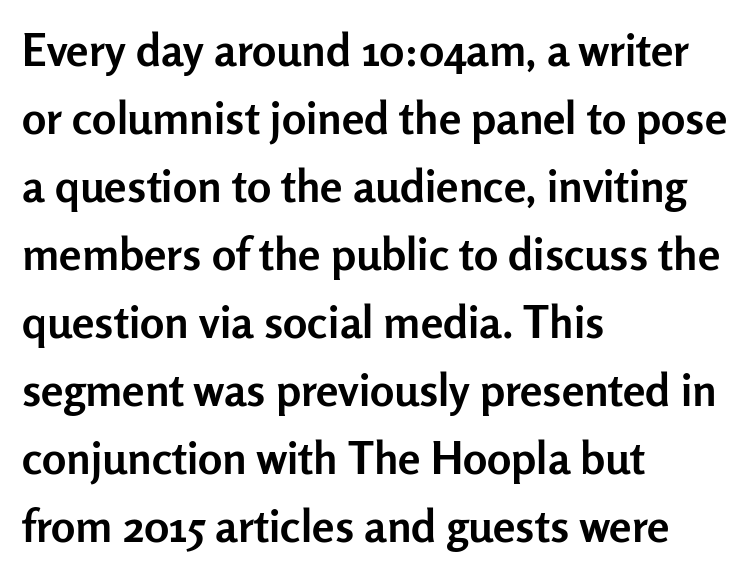
Q: Is the text bold? A: Yes.
Q: Is the text italic (slanted)? A: No, it is upright.
Q: Is the typeface a serif or a sans-serif typeface? A: Sans-serif.
Q: Is the text underlined? A: No.
Q: How is the paragraph aligned? A: Left-aligned.
Q: Is the spacing between letters normal or unusually wide? A: Normal.
Q: Is the spacing between lines tight, normal or loose? A: Normal.
Q: Width (condensed, normal, or wide)? A: Normal.
Q: Stroke contrast? A: Low.
Q: x-height? A: Medium.
Q: Monospaced? A: No.
